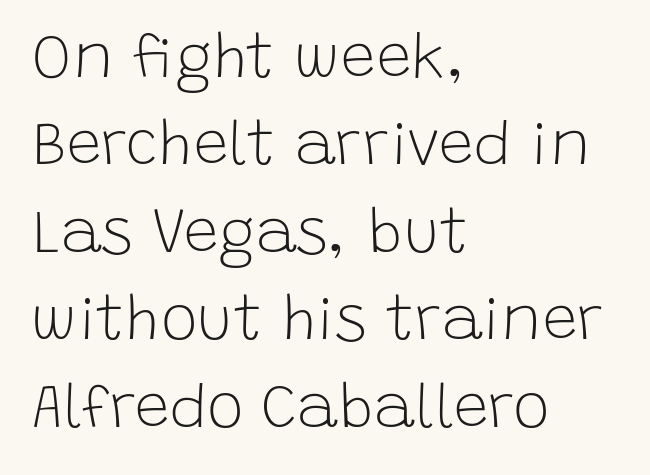
The image shows 62 px light sans-serif type, upright; set left-aligned, normal line spacing (1.41x), normal letter spacing, not underlined; low stroke contrast and a large x-height.
